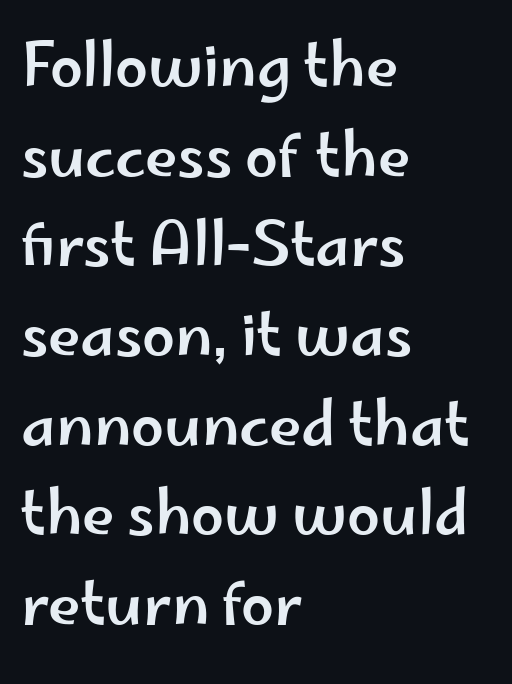
{"serif": "no", "italic": "no", "width": "wide", "stroke_contrast": "low", "x_height": "small", "monospaced": "no", "underline": "no", "align": "left", "line_spacing": "normal", "line_spacing_ratio": 1.52, "letter_spacing": "normal", "letter_spacing_em": 0.0, "glyph_px": 59}
